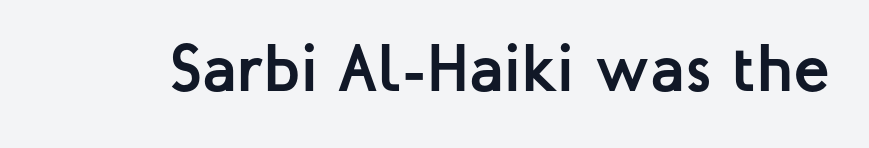
The image shows 67 px semibold sans-serif type, upright; set normal letter spacing, not underlined; low stroke contrast and a medium x-height.
